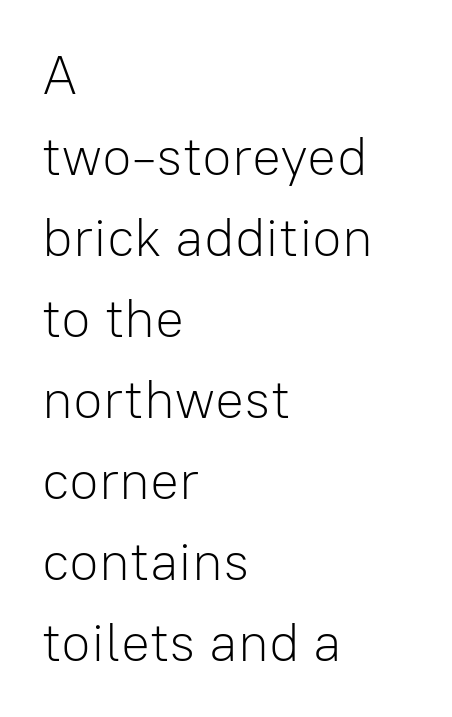
The image shows 54 px light sans-serif type, upright; set left-aligned, normal line spacing (1.5x), normal letter spacing, not underlined; low stroke contrast and a medium x-height.
